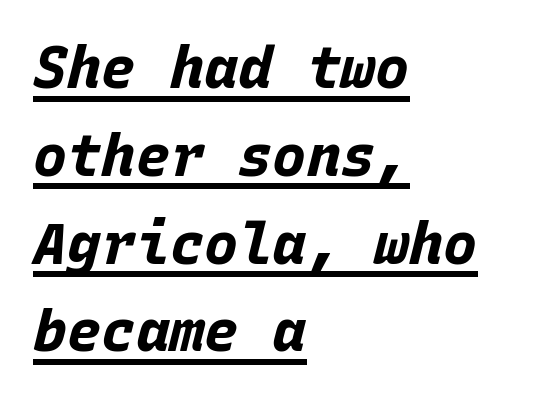
Q: Is the text bold? A: Yes.
Q: Is the text italic (slanted)? A: Yes, it leans right by about 15 degrees.
Q: Is the text underlined? A: Yes.
Q: How is the paragraph aligned? A: Left-aligned.
Q: Is the spacing between letters normal or unusually wide? A: Normal.
Q: Is the spacing between lines tight, normal or loose? A: Normal.
Q: Width (condensed, normal, or wide)? A: Normal.
Q: Stroke contrast? A: Low.
Q: x-height? A: Large.
Q: Monospaced? A: Yes.
